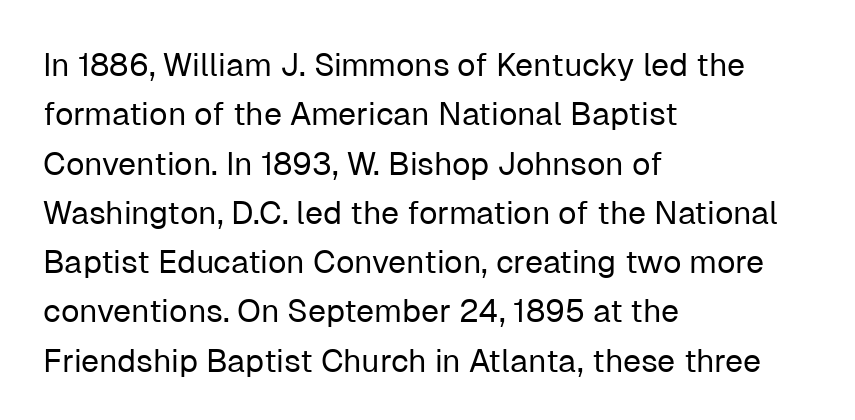
The image shows 32 px regular-weight sans-serif type, upright; set left-aligned, normal line spacing (1.54x), normal letter spacing, not underlined; low stroke contrast and a medium x-height.
